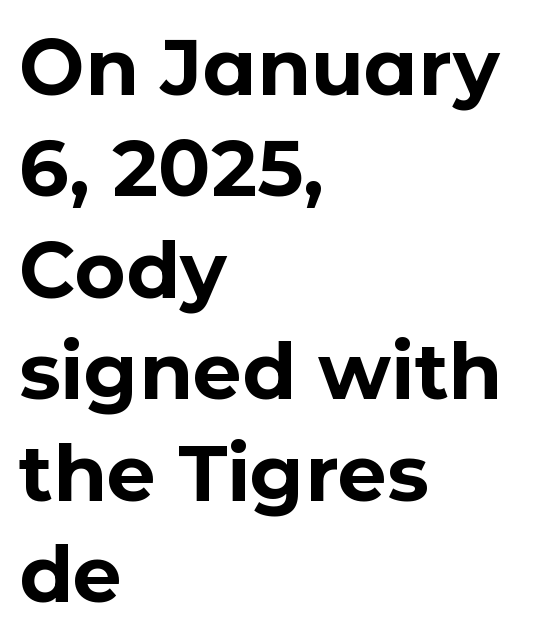
Plenty of ink on the page — the face is bold. There is no visible air inserted between adjacent glyphs. You could not count columns in this text — the font is proportionally spaced. This sample is left-justified, so line endings fall wherever the words run out. Regarding leading, the lines here are spaced in the standard way. Check where the strokes stop: nothing finishes them off — pure sans.
